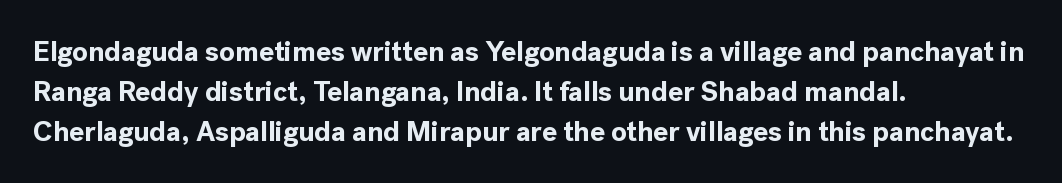
{"serif": "no", "italic": "no", "bold": "yes", "weight": "bold", "width": "normal", "x_height": "medium", "monospaced": "no", "underline": "no", "align": "left", "line_spacing": "normal", "line_spacing_ratio": 1.42, "letter_spacing": "normal", "letter_spacing_em": 0.0, "glyph_px": 28}
